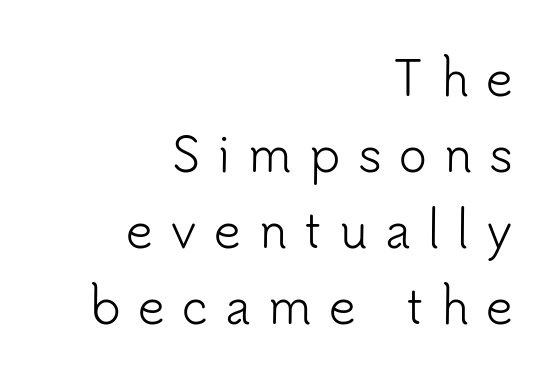
Leading: standard. The cut favours lightness, reaching ordinary text weight at its darkest. Ordinary non-slanted type is in use. Descenders are the only things crossing below the line. Serif or sans? Sans — the stroke terminals are bare. If you drew a ruler down the right edge, every line would touch it.
